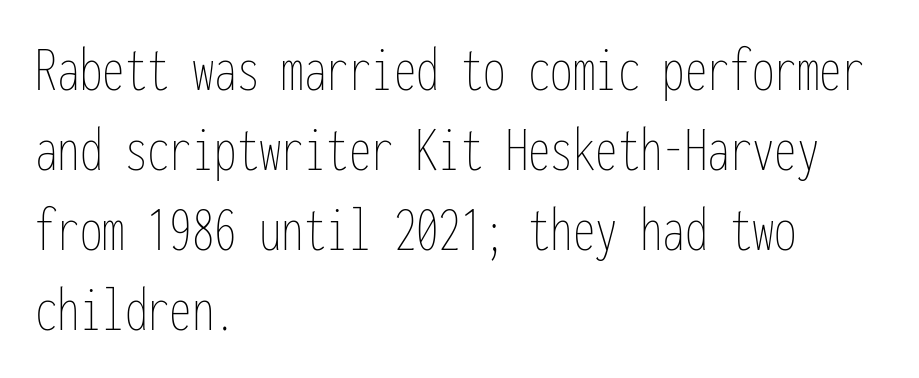
{"italic": "no", "bold": "no", "weight": "thin", "width": "condensed", "stroke_contrast": "low", "x_height": "medium", "monospaced": "yes", "underline": "no", "align": "left", "line_spacing": "normal", "line_spacing_ratio": 1.25, "letter_spacing": "normal", "letter_spacing_em": 0.0, "glyph_px": 64}
